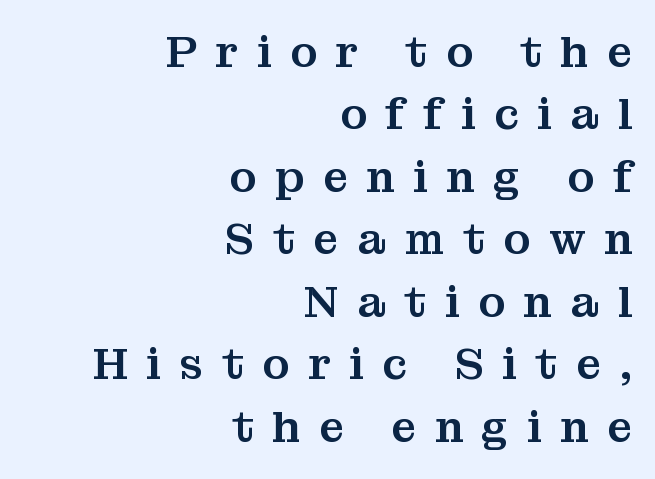
Q: Is the text italic (slanted)? A: No, it is upright.
Q: Is the typeface a serif or a sans-serif typeface? A: Serif.
Q: Is the text underlined? A: No.
Q: How is the paragraph aligned? A: Right-aligned.
Q: Is the spacing between letters normal or unusually wide? A: Unusually wide.
Q: Is the spacing between lines tight, normal or loose? A: Normal.
Q: Width (condensed, normal, or wide)? A: Normal.
Q: Stroke contrast? A: Medium.
Q: x-height? A: Medium.
Q: Monospaced? A: No.
